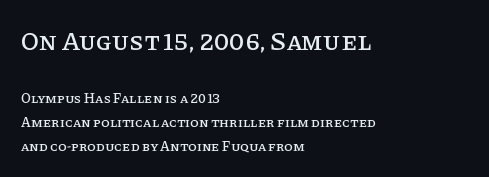
{"italic": "no", "underline": "no", "align": "left", "line_spacing_ratio": 1.72, "letter_spacing": "normal", "letter_spacing_em": 0.0, "larger_block": "first", "size_ratio": 1.86, "glyph_px": 26}
